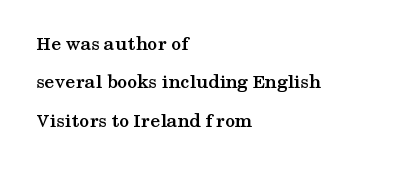
Q: Is the text bold? A: Yes.
Q: Is the text italic (slanted)? A: No, it is upright.
Q: Is the text underlined? A: No.
Q: How is the paragraph aligned? A: Left-aligned.
Q: Is the spacing between letters normal or unusually wide? A: Normal.
Q: Is the spacing between lines tight, normal or loose? A: Loose.
